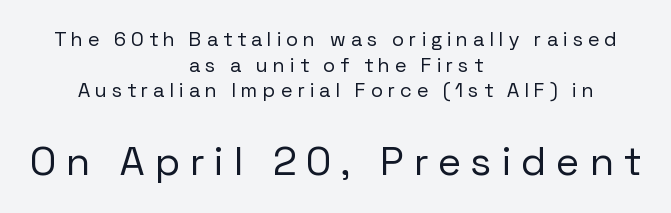
The image shows 40 px regular-weight sans-serif type, upright; set centered, normal line spacing (1.28x), unusually wide letter spacing (+0.26 em), not underlined; the second (bottom) block is 2.0x larger; low stroke contrast and a medium x-height.
